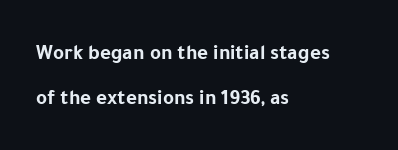
Inter-character spacing is left at the font's built-in metrics. Horizontal alignment here is leftward, the default for most running prose. Students, this is bold: see how much ink each stroke carries. Every stem runs plumb, perpendicular to the baseline.
